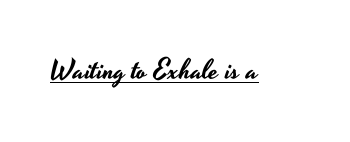
Notice how a bar underscores the lettering throughout. Compared with typical body copy, the letter spacing here is the same. Classification — sans serif. Note the varied advance widths — an 'i' is clearly narrower than an 'm'.
